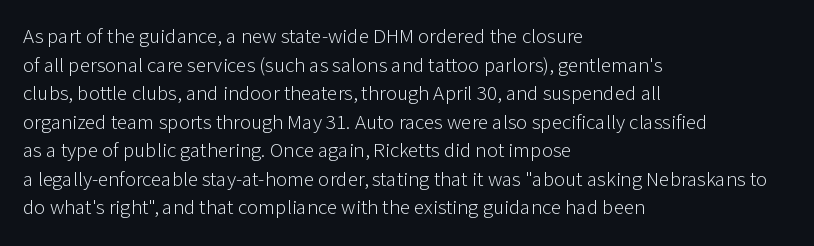
Q: Is the text bold? A: No.
Q: Is the text italic (slanted)? A: No, it is upright.
Q: Is the text underlined? A: No.
Q: How is the paragraph aligned? A: Left-aligned.
Q: Is the spacing between letters normal or unusually wide? A: Normal.
Q: Is the spacing between lines tight, normal or loose? A: Normal.
